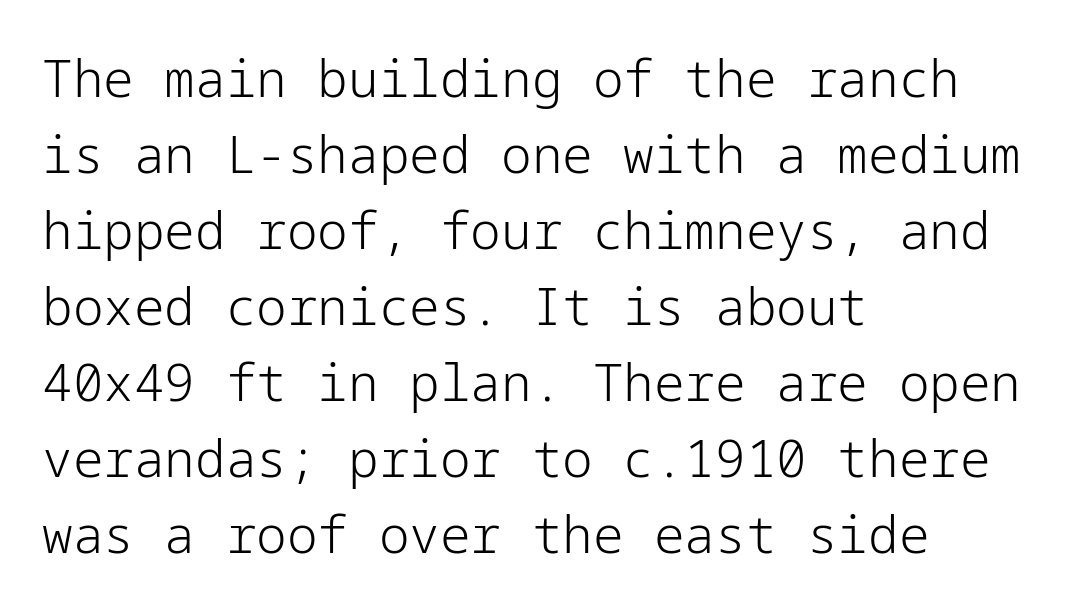
The image shows 51 px light sans-serif type, upright; set left-aligned, normal line spacing (1.49x), normal letter spacing, not underlined; low stroke contrast and a medium x-height.
